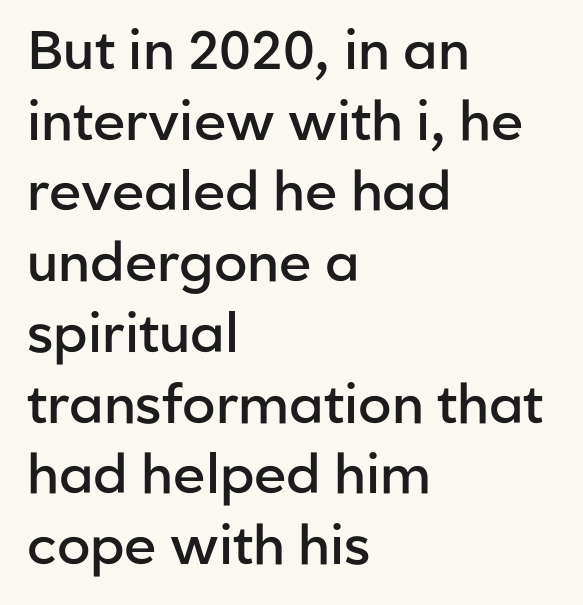
The image shows 54 px semibold sans-serif type, upright; set left-aligned, normal line spacing (1.31x), normal letter spacing, not underlined; low stroke contrast and a medium x-height.
